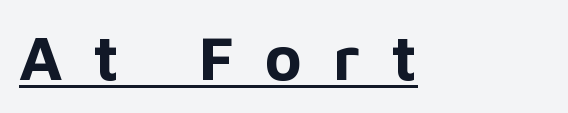
The image shows 63 px bold sans-serif type, upright; set unusually wide letter spacing (+0.49 em), underlined; low stroke contrast and a medium x-height.
